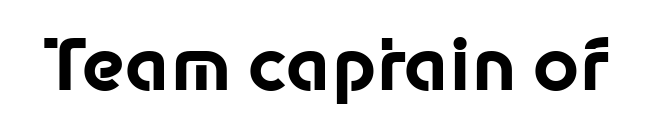
The axis of the letterforms is exactly vertical. Default kerning and tracking; the words read as compact shapes. The typeface chosen for these lines omits serifs. Emphasis by weight is at full strength: bold.
